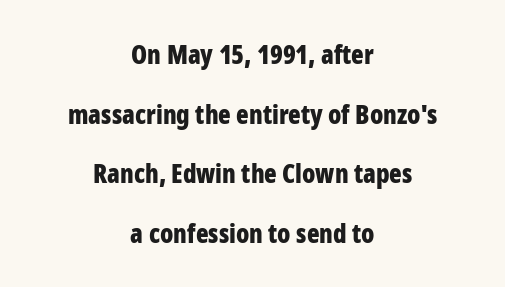
The image shows 26 px bold type, upright; set centered, loose line spacing (2.29x), normal letter spacing, not underlined.
